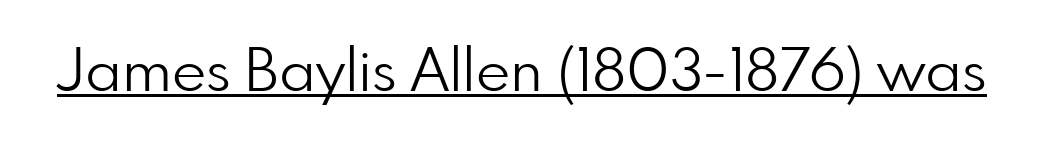
Q: Is the text bold? A: No.
Q: Is the text italic (slanted)? A: No, it is upright.
Q: Is the typeface a serif or a sans-serif typeface? A: Sans-serif.
Q: Is the text underlined? A: Yes.
Q: Is the spacing between letters normal or unusually wide? A: Normal.
Q: Width (condensed, normal, or wide)? A: Normal.
Q: Stroke contrast? A: Low.
Q: x-height? A: Small.
Q: Monospaced? A: No.
